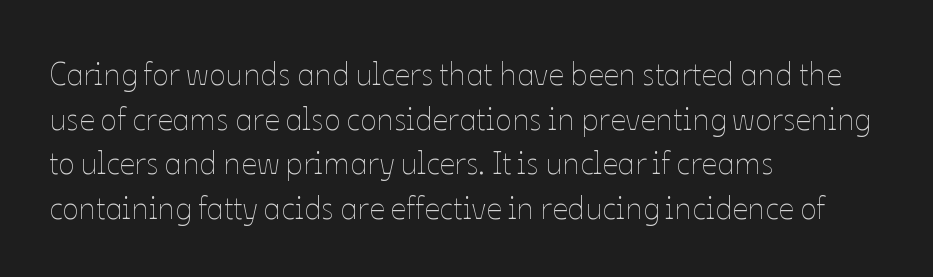
Observe the ordinary spacing: letters are neighbours, not strangers. The area under the type is left untouched. Baseline-to-baseline distance is the conventional proportion of letter height. Looks like regular typesetting: each glyph gets only the width it needs.
